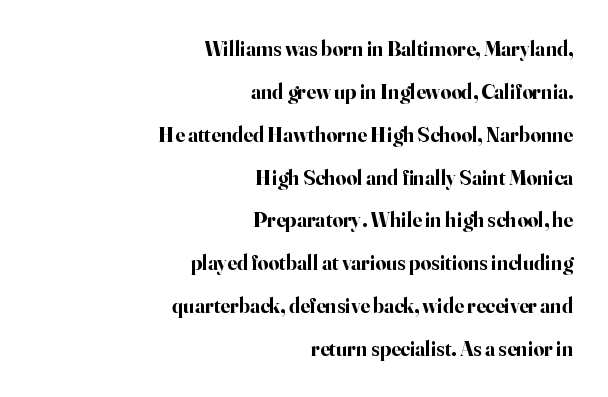
The image shows 21 px bold type, upright; set right-aligned, loose line spacing (2.04x), normal letter spacing, not underlined.
